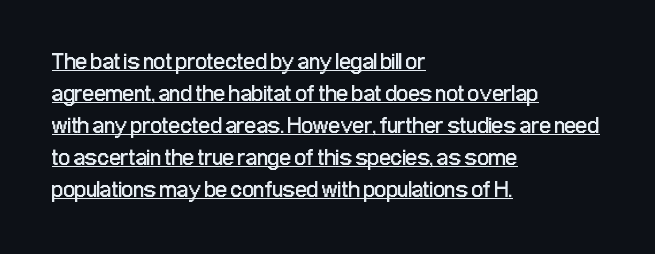
{"italic": "no", "bold": "no", "underline": "yes", "align": "left", "line_spacing": "normal", "line_spacing_ratio": 1.39, "letter_spacing": "normal", "letter_spacing_em": 0.0, "glyph_px": 23}
